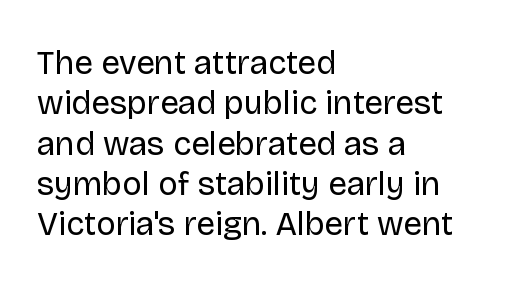
Q: Is the text bold? A: No.
Q: Is the text italic (slanted)? A: No, it is upright.
Q: Is the typeface a serif or a sans-serif typeface? A: Sans-serif.
Q: Is the text underlined? A: No.
Q: How is the paragraph aligned? A: Left-aligned.
Q: Is the spacing between letters normal or unusually wide? A: Normal.
Q: Width (condensed, normal, or wide)? A: Normal.
Q: Stroke contrast? A: Low.
Q: x-height? A: Large.
Q: Monospaced? A: No.
